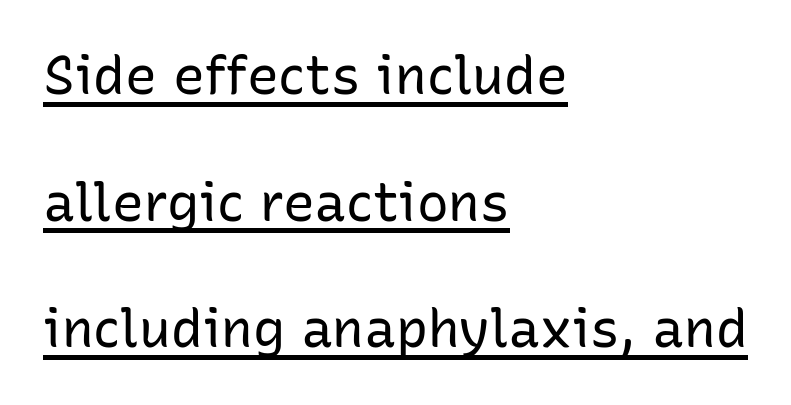
{"serif": "no", "italic": "no", "bold": "no", "weight": "regular", "width": "normal", "stroke_contrast": "low", "x_height": "medium", "monospaced": "no", "underline": "yes", "align": "left", "line_spacing": "loose", "line_spacing_ratio": 2.39, "letter_spacing": "normal", "letter_spacing_em": 0.0, "glyph_px": 53}
